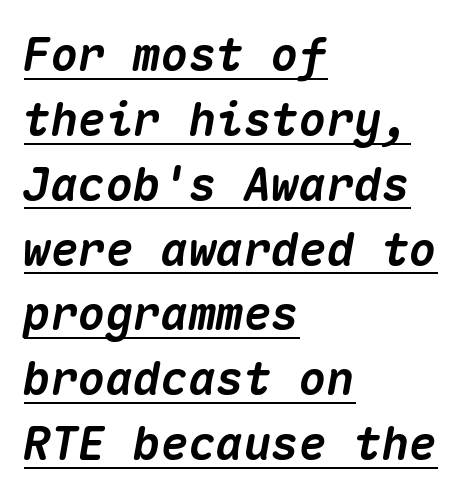
The image shows 46 px heavy type, italic (leaning right), monospaced; set left-aligned, normal line spacing (1.41x), normal letter spacing, underlined; medium stroke contrast and a medium x-height.
